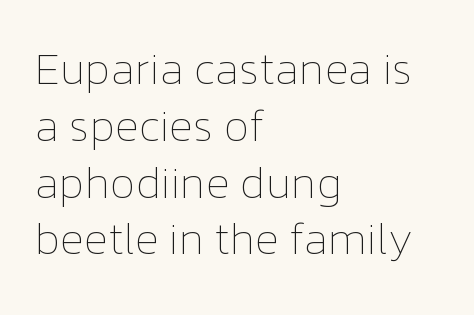
Q: Is the text bold? A: No.
Q: Is the text italic (slanted)? A: No, it is upright.
Q: Is the text underlined? A: No.
Q: How is the paragraph aligned? A: Left-aligned.
Q: Is the spacing between letters normal or unusually wide? A: Normal.
Q: Is the spacing between lines tight, normal or loose? A: Normal.
Q: Width (condensed, normal, or wide)? A: Normal.
Q: Stroke contrast? A: Low.
Q: x-height? A: Medium.
Q: Monospaced? A: No.
